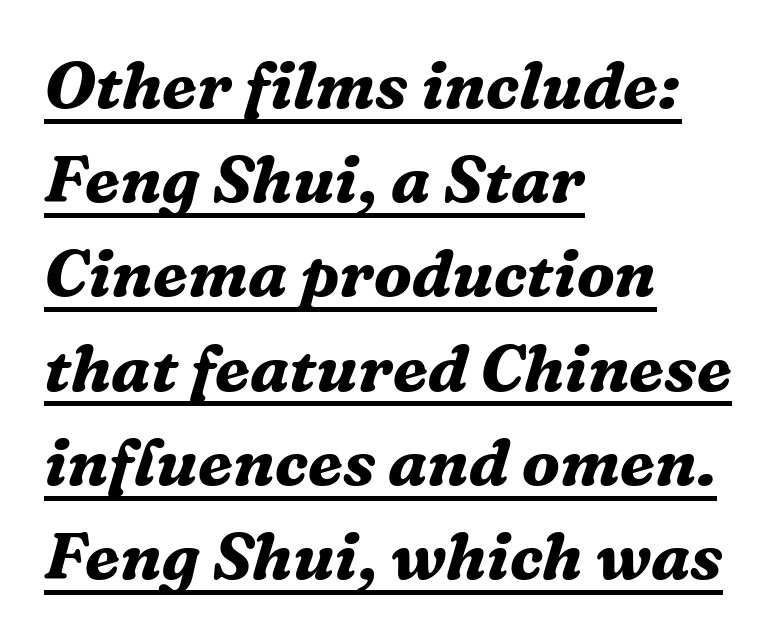
The image shows 65 px bold serif type, italic (leaning right); set left-aligned, normal line spacing (1.45x), normal letter spacing, underlined; medium stroke contrast and a medium x-height.
